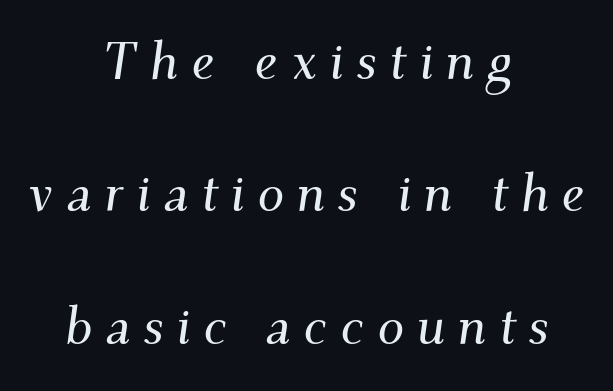
{"serif": "yes", "italic": "yes", "lean": "right", "slant_degrees": 9, "width": "normal", "stroke_contrast": "medium", "x_height": "small", "monospaced": "no", "underline": "no", "align": "center", "line_spacing": "loose", "line_spacing_ratio": 2.5, "letter_spacing": "wide", "letter_spacing_em": 0.24, "glyph_px": 53}
